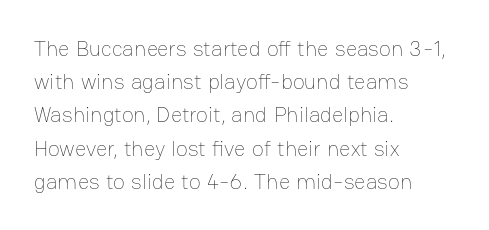
Tall strokes in this sample are plumb rather than angled. Weight: regular or lighter. Tracking value appears to be zero — textbook default spacing. The passage shown stacks its lines at a standard gap. The lines in this sample share a left origin and differ only in where they stop. Anything drawn beneath the words? Only blank space.
